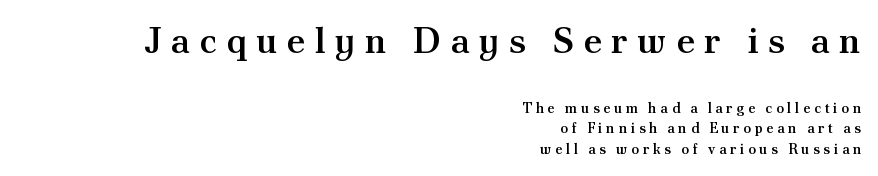
Q: Is the text bold? A: Semi-bold.
Q: Is the text italic (slanted)? A: No, it is upright.
Q: Is the typeface a serif or a sans-serif typeface? A: Serif.
Q: Is the text underlined? A: No.
Q: How is the paragraph aligned? A: Right-aligned.
Q: Is the spacing between letters normal or unusually wide? A: Unusually wide.
Q: Is the spacing between lines tight, normal or loose? A: Normal.
Q: Which block of text is set in a larger size, the first (top) or the second (bottom)? A: The first (top) one.
Q: Width (condensed, normal, or wide)? A: Normal.
Q: Stroke contrast? A: Medium.
Q: x-height? A: Small.
Q: Monospaced? A: No.
